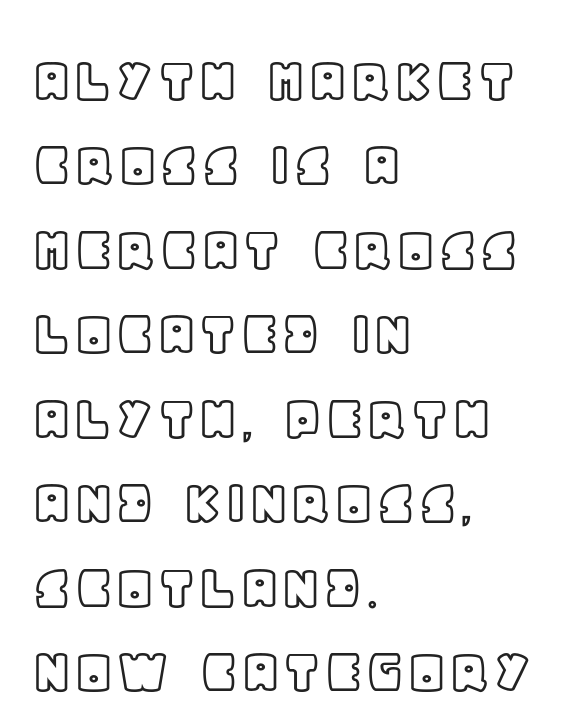
The image shows 67 px text type, upright; set left-aligned, normal line spacing (1.26x), normal letter spacing, not underlined; a large x-height.
